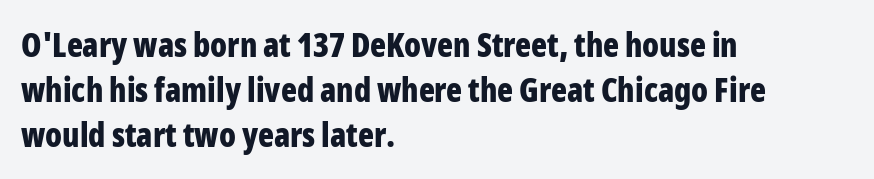
The image shows 33 px bold, condensed sans-serif type, upright; set left-aligned, normal line spacing (1.37x), normal letter spacing, not underlined; low stroke contrast and a medium x-height.
